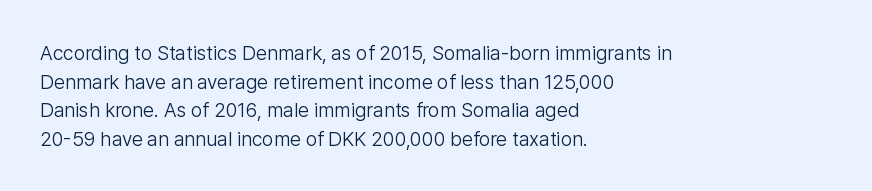
Honestly, the letter spacing is just normal — you wouldn't notice it. Every row of glyphs begins at an identical x-position on the left. The lettering holds an erect, upright posture throughout. A typesetter would call this leading conventional body-copy spacing.
